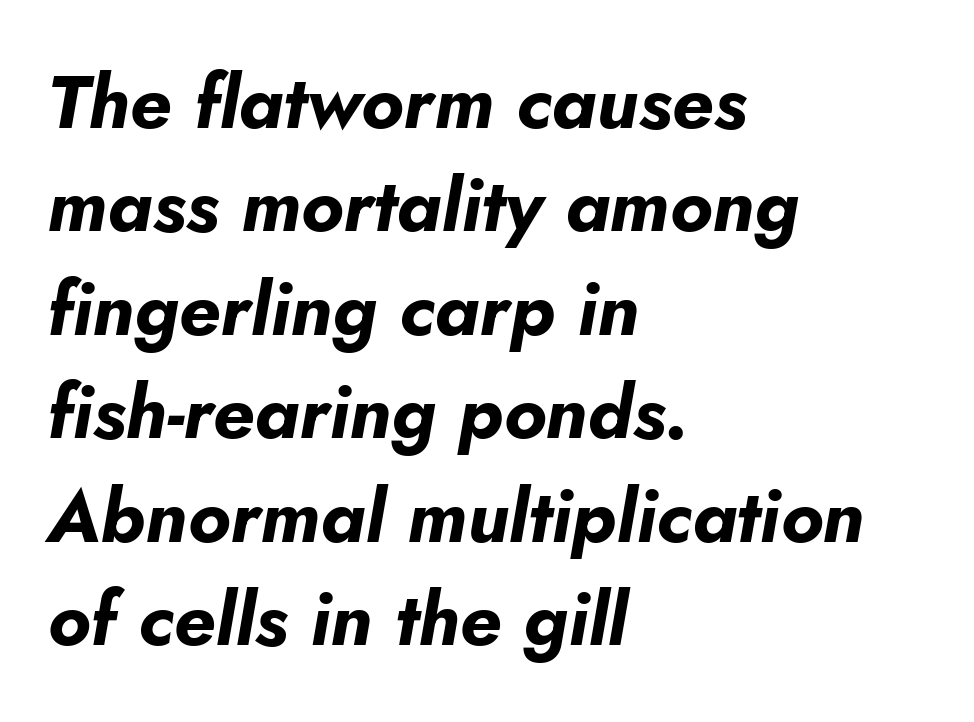
{"italic": "yes", "lean": "right", "slant_degrees": 5, "bold": "yes", "weight": "bold", "width": "normal", "stroke_contrast": "low", "x_height": "small", "monospaced": "no", "underline": "no", "align": "left", "line_spacing": "normal", "line_spacing_ratio": 1.38, "letter_spacing": "normal", "letter_spacing_em": 0.0, "glyph_px": 75}
